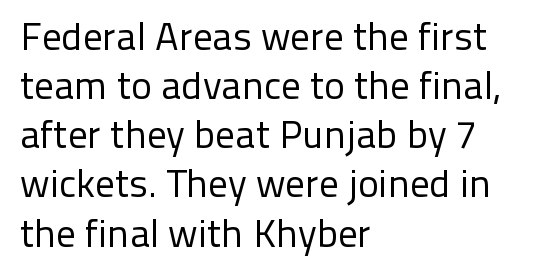
The image shows 39 px regular-weight sans-serif type, upright; set left-aligned, normal line spacing (1.26x), normal letter spacing, not underlined; low stroke contrast and a medium x-height.
